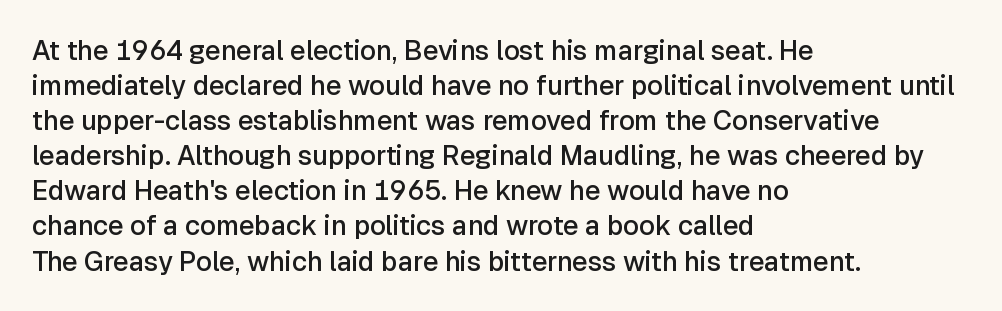
{"italic": "no", "bold": "semi", "underline": "no", "align": "left", "line_spacing": "normal", "line_spacing_ratio": 1.3, "letter_spacing": "normal", "letter_spacing_em": 0.0, "glyph_px": 27}
